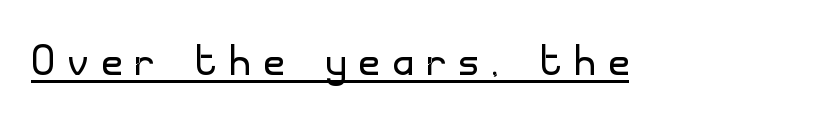
{"serif": "no", "italic": "no", "bold": "no", "weight": "light", "width": "normal", "stroke_contrast": "low", "x_height": "small", "monospaced": "no", "underline": "yes", "letter_spacing": "wide", "letter_spacing_em": 0.24, "glyph_px": 56}
